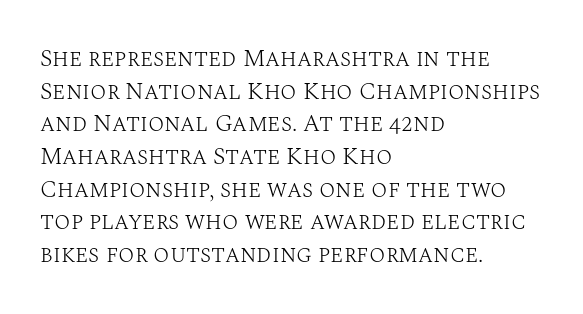
Plain, unruled lines of type. Ordinary non-slanted type is in use. Does extra space separate the letters? No, they use regular spacing. This is not heavy type; no bold has been used. These lines sit exactly where default settings would place them. Reading down the block, your eye returns to a fixed left position each line.
